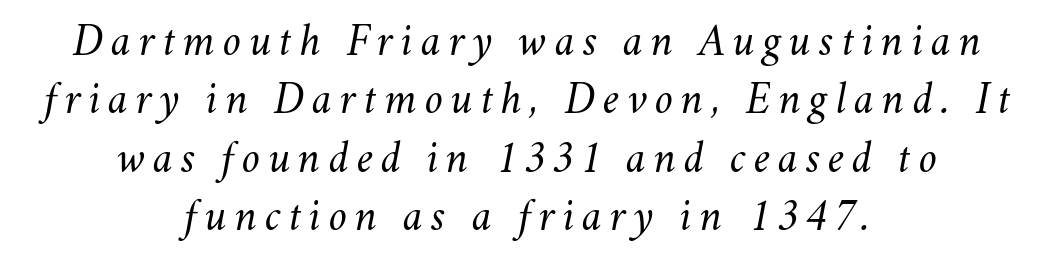
Q: Is the text bold? A: No.
Q: Is the text italic (slanted)? A: Yes, it leans right by about 11 degrees.
Q: Is the text underlined? A: No.
Q: How is the paragraph aligned? A: Centered.
Q: Is the spacing between lines tight, normal or loose? A: Normal.
Q: Width (condensed, normal, or wide)? A: Normal.
Q: Stroke contrast? A: Medium.
Q: x-height? A: Small.
Q: Monospaced? A: No.
